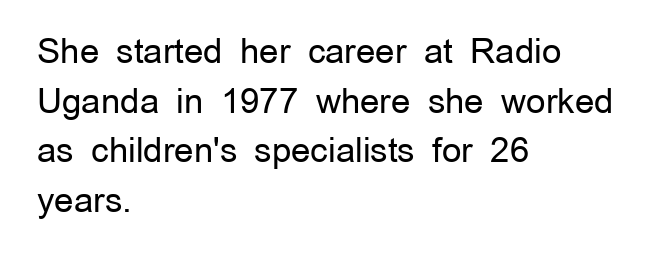
Q: Is the text bold? A: No.
Q: Is the text italic (slanted)? A: No, it is upright.
Q: Is the typeface a serif or a sans-serif typeface? A: Sans-serif.
Q: Is the text underlined? A: No.
Q: How is the paragraph aligned? A: Left-aligned.
Q: Is the spacing between letters normal or unusually wide? A: Normal.
Q: Is the spacing between lines tight, normal or loose? A: Normal.
Q: Width (condensed, normal, or wide)? A: Normal.
Q: Stroke contrast? A: Low.
Q: x-height? A: Medium.
Q: Monospaced? A: No.
